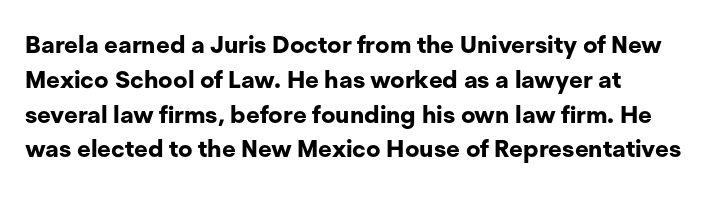
The image shows 24 px bold type, upright; set left-aligned, normal line spacing (1.45x), normal letter spacing, not underlined.
